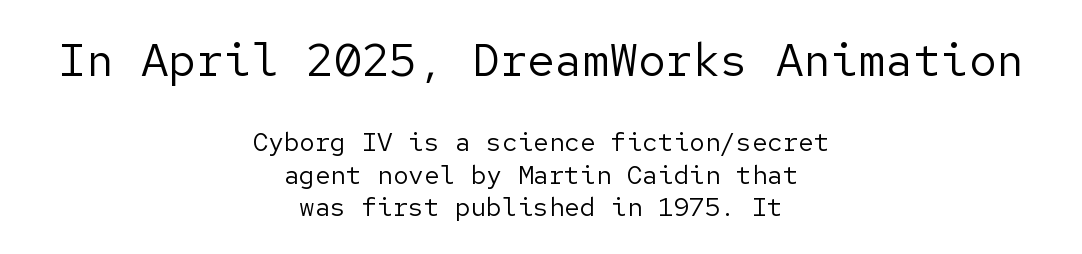
The words here are not underlined. Does the leading feel generous? No, just average. The characters display no serif detailing; their extremities are plain. A roman cut, with each character standing at attention. The letters sit at their default tracking, neither squeezed nor spread.
